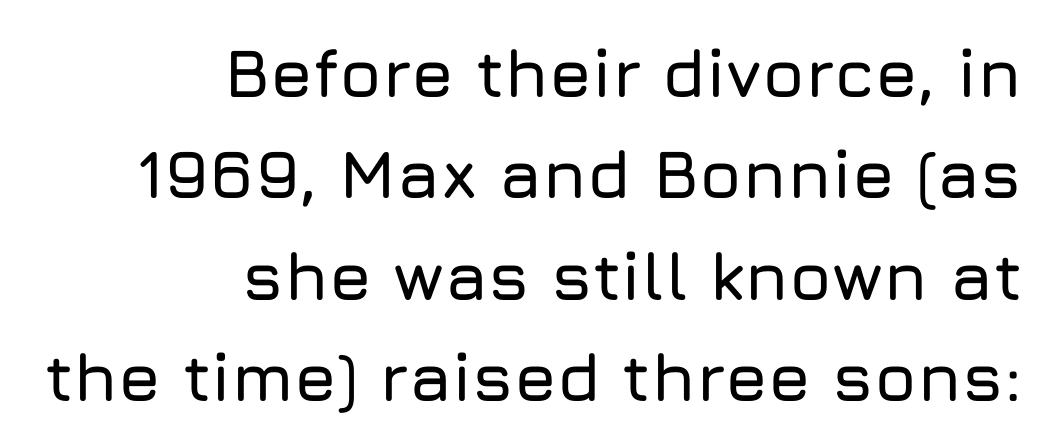
The image shows 68 px sans-serif type, upright; set right-aligned, normal line spacing (1.49x), normal letter spacing, not underlined; low stroke contrast and a medium x-height.
